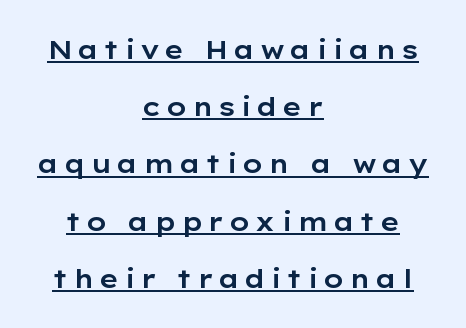
The image shows 26 px text type, upright; set centered, loose line spacing (2.2x), underlined.
